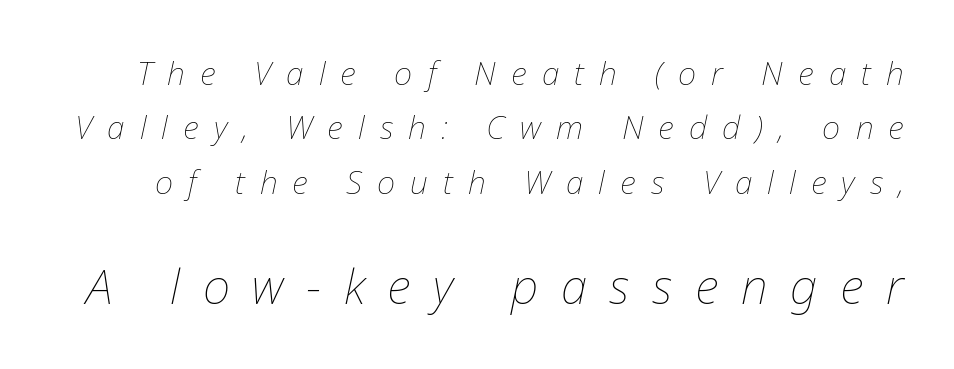
Is there much room between lines? A standard amount, neither cramped nor airy. Has an underline been added? It has not. The letterforms stand isolated, each surrounded by extra space. The font's italic variant was chosen for this text.
